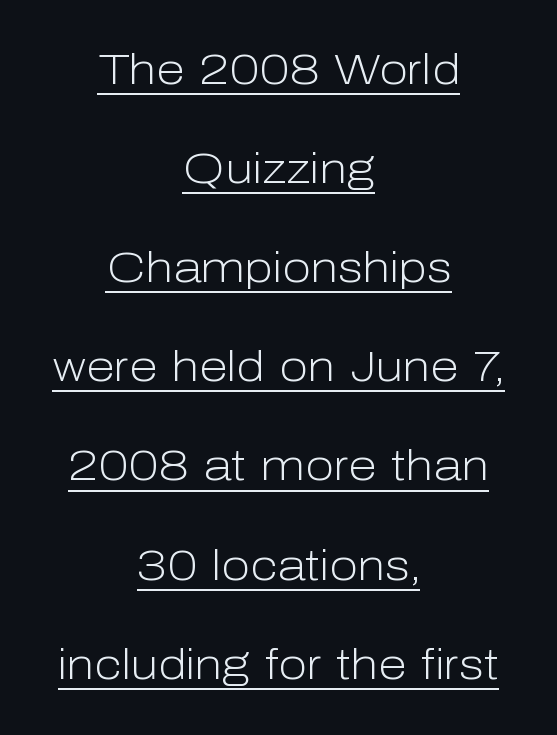
The image shows 42 px light sans-serif type, upright; set centered, loose line spacing (2.36x), normal letter spacing, underlined; low stroke contrast and a medium x-height.
